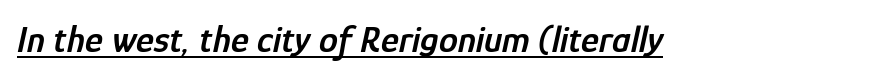
{"italic": "yes", "lean": "right", "slant_degrees": 12, "bold": "semi", "weight": "semibold", "width": "condensed", "stroke_contrast": "low", "x_height": "medium", "monospaced": "no", "underline": "yes", "letter_spacing": "normal", "letter_spacing_em": 0.0, "glyph_px": 38}
